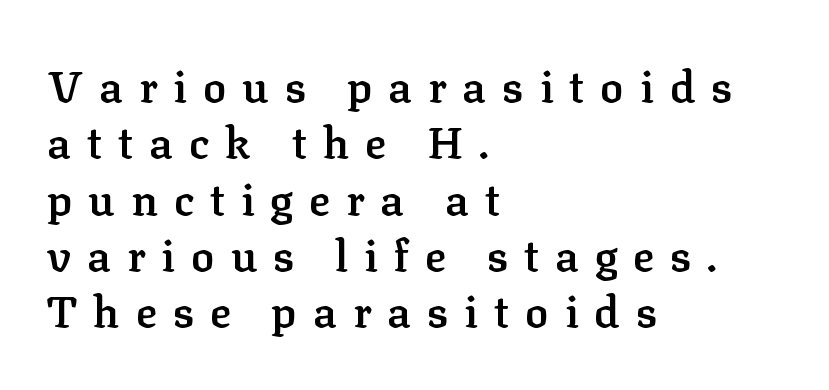
Letterform terminals end in serifs throughout the passage. Decoration check: the copy has no underline. The paragraph shown leans on its left margin. A typesetter would call this heavily tracked-out type. A roman cut, with each character standing at attention.
